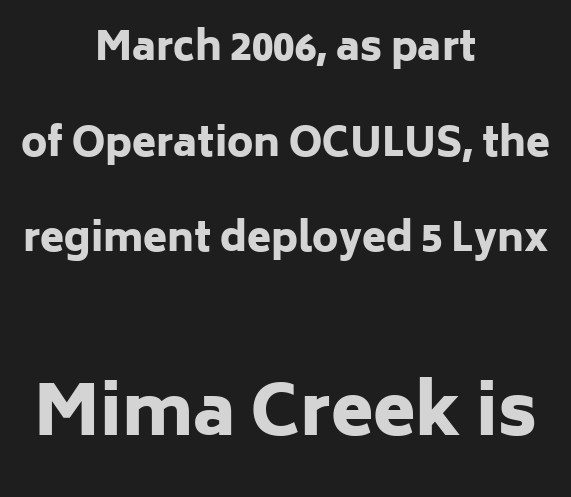
The image shows 69 px heavy sans-serif type, upright; set centered, loose line spacing (2.45x), normal letter spacing, not underlined; the second (bottom) block is 1.77x larger; low stroke contrast and a medium x-height.
